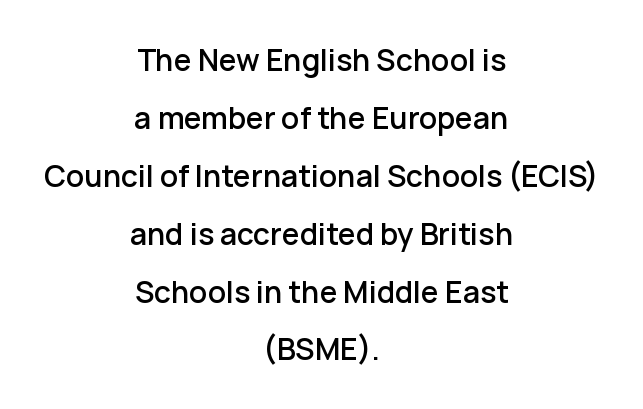
{"serif": "no", "italic": "no", "width": "normal", "stroke_contrast": "low", "x_height": "medium", "monospaced": "no", "underline": "no", "align": "center", "line_spacing": "loose", "line_spacing_ratio": 1.93, "letter_spacing": "normal", "letter_spacing_em": 0.0, "glyph_px": 30}
